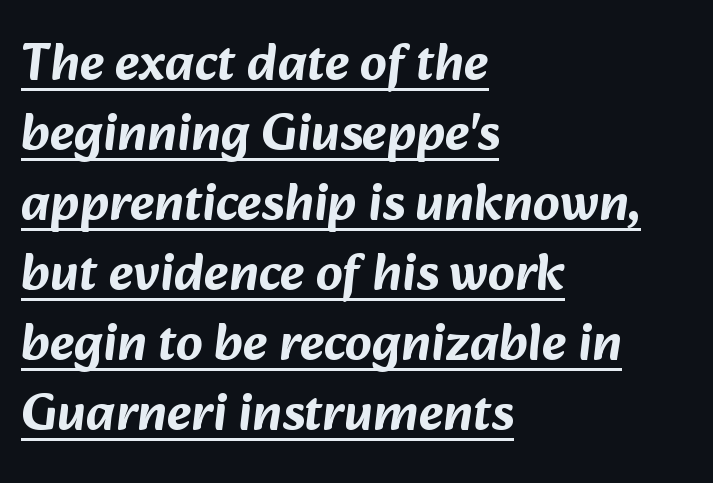
{"serif": "no", "width": "normal", "stroke_contrast": "low", "x_height": "medium", "monospaced": "no", "underline": "yes", "align": "left", "line_spacing": "normal", "line_spacing_ratio": 1.32, "letter_spacing": "normal", "letter_spacing_em": 0.0, "glyph_px": 53}
